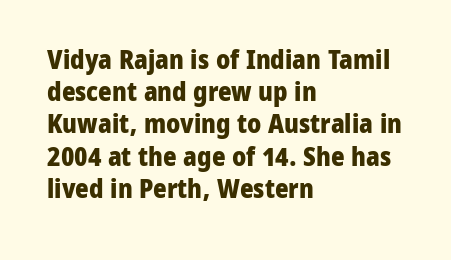
{"italic": "no", "bold": "yes", "underline": "no", "align": "left", "line_spacing_ratio": 1.24, "letter_spacing": "normal", "letter_spacing_em": 0.0, "glyph_px": 26}
